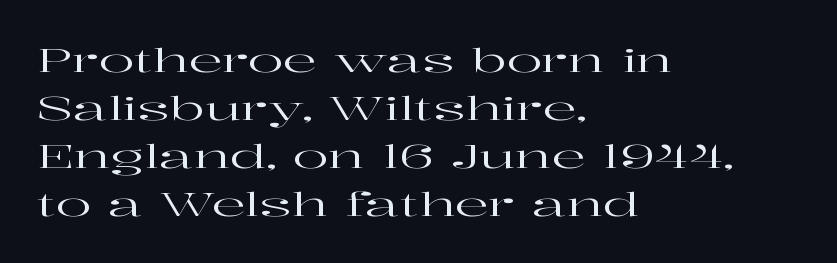
The image shows 33 px wide serif type, upright; set left-aligned, normal line spacing (1.45x), normal letter spacing, not underlined; high stroke contrast and a medium x-height.
